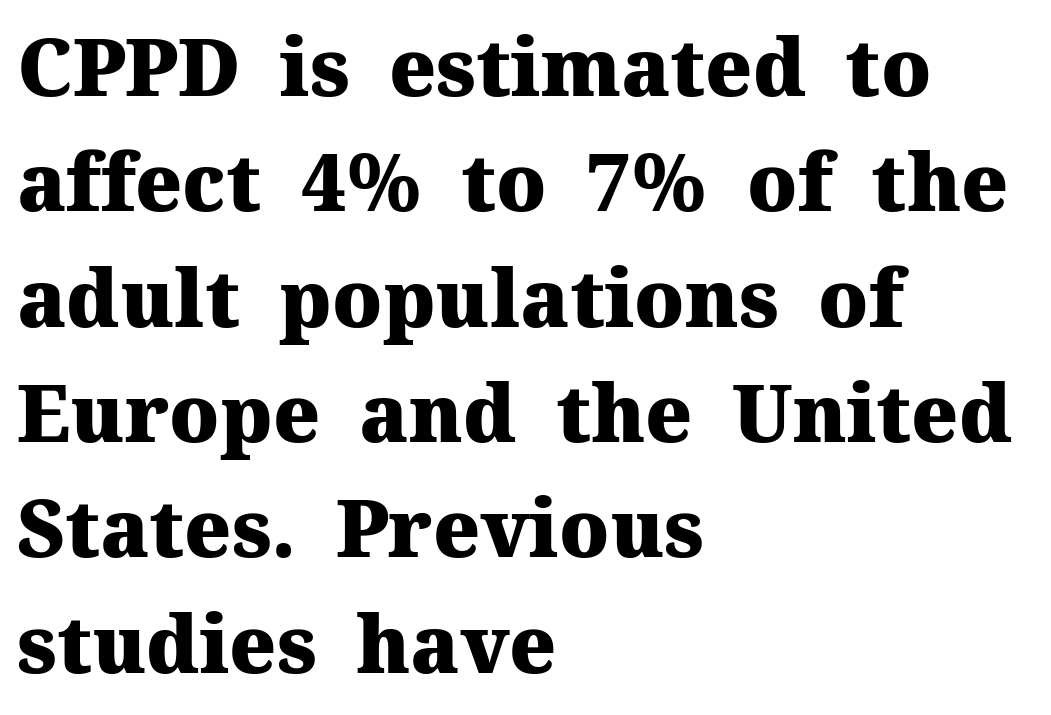
{"serif": "yes", "italic": "no", "bold": "yes", "weight": "heavy", "width": "normal", "stroke_contrast": "medium", "x_height": "medium", "monospaced": "no", "underline": "no", "align": "left", "line_spacing": "normal", "line_spacing_ratio": 1.46, "letter_spacing": "normal", "letter_spacing_em": 0.0, "glyph_px": 79}
